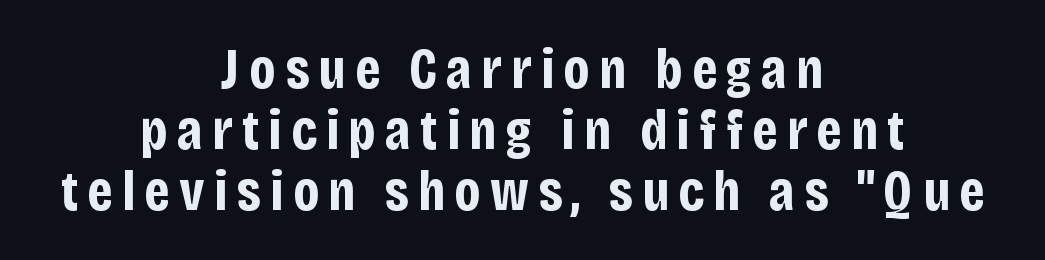
{"serif": "no", "italic": "no", "bold": "yes", "weight": "bold", "width": "condensed", "stroke_contrast": "low", "x_height": "large", "monospaced": "no", "underline": "no", "align": "center", "line_spacing": "tight", "line_spacing_ratio": 1.07, "glyph_px": 57}
